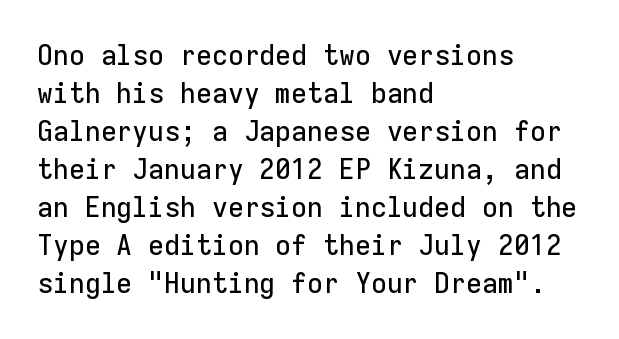
The image shows 29 px sans-serif type, upright, monospaced; set left-aligned, normal line spacing (1.31x), normal letter spacing, not underlined; low stroke contrast and a medium x-height.
